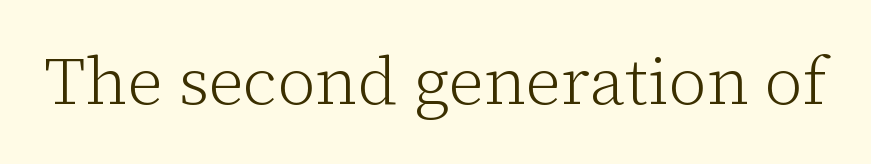
The image shows 67 px light serif type, upright; set normal letter spacing, not underlined; low stroke contrast and a medium x-height.
